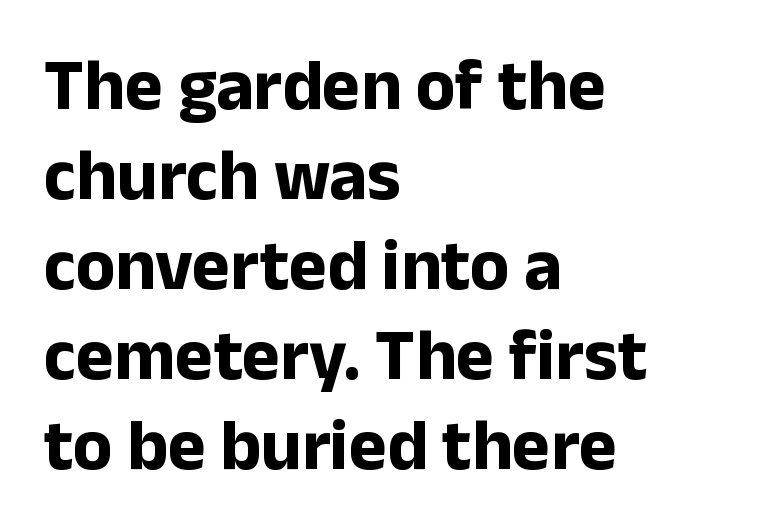
A classic flush-left, rag-right setting is used for this passage. Typesetter's note: full bold, strokes at maximum text heaviness. This rendering employs a face without finishing strokes, i.e., a sans-serif. The type is set solid horizontally, with unmodified tracking.
